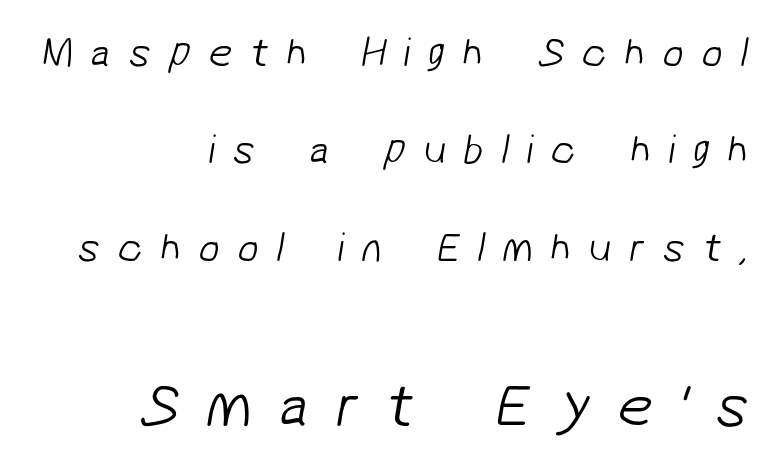
The passage is arranged like a letterhead date or caption credit — flush right. The font is comparable to plain body text, perhaps lighter. Proportional: the letters do not fall into vertical columns. The tracking reads as deliberately expanded to a designer's eye. The type family on display is of the sans-serif kind.
